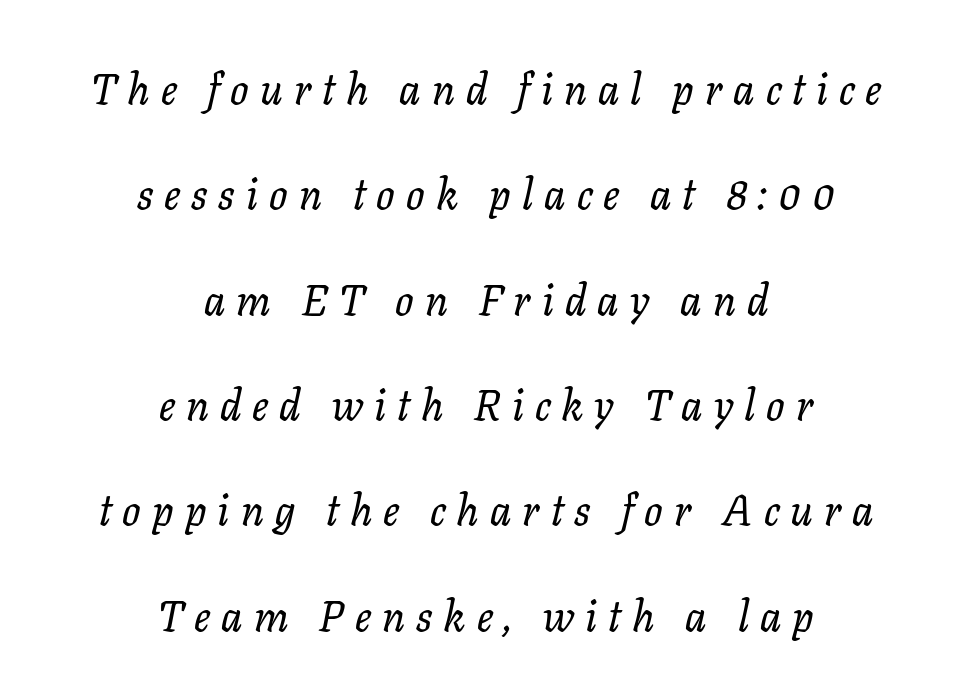
The image shows 43 px serif type, italic (leaning right); set centered, loose line spacing (2.45x), unusually wide letter spacing (+0.26 em), not underlined; low stroke contrast and a medium x-height.
